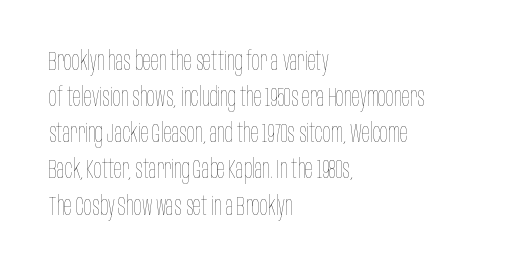
Q: Is the text bold? A: No.
Q: Is the text italic (slanted)? A: No, it is upright.
Q: Is the text underlined? A: No.
Q: How is the paragraph aligned? A: Left-aligned.
Q: Is the spacing between letters normal or unusually wide? A: Normal.
Q: Is the spacing between lines tight, normal or loose? A: Normal.
